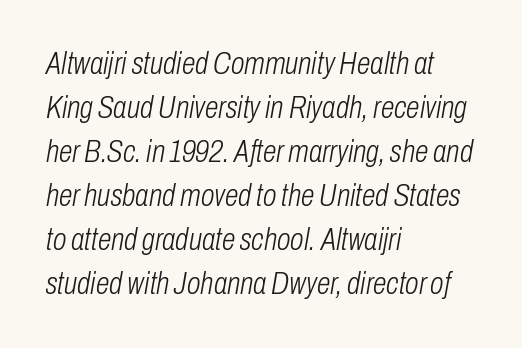
Q: Is the text bold? A: No.
Q: Is the text italic (slanted)? A: Yes, it leans right by about 10 degrees.
Q: Is the text underlined? A: No.
Q: How is the paragraph aligned? A: Left-aligned.
Q: Is the spacing between letters normal or unusually wide? A: Normal.
Q: Is the spacing between lines tight, normal or loose? A: Normal.
Q: Width (condensed, normal, or wide)? A: Condensed.
Q: Stroke contrast? A: Low.
Q: x-height? A: Medium.
Q: Monospaced? A: No.
